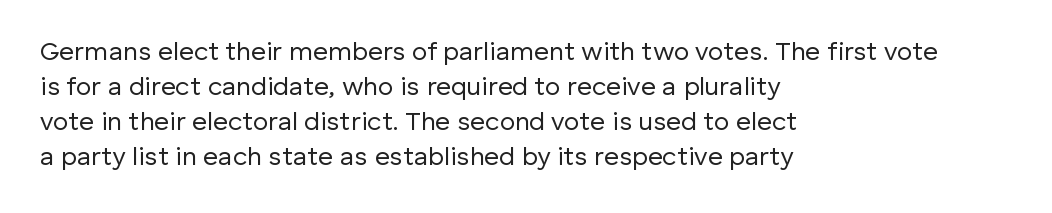
How are the letters spaced? Ordinarily, with no added tracking. Has an underline been added? It has not. Honestly, the row spacing looks completely unremarkable. The font is comparable to plain body text, perhaps lighter. Visually the block forms a straight wall on the left and a jagged coastline on the right.
